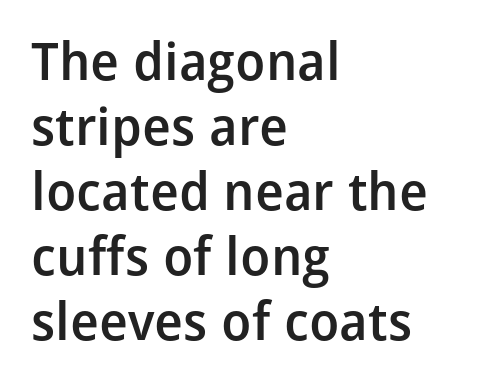
Visually the block forms a straight wall on the left and a jagged coastline on the right. Honestly, there is no underline to notice here at all. Unlike italic type, these characters show no tilt at all. Vertically, the passage feels balanced, rows spaced as you'd expect.
